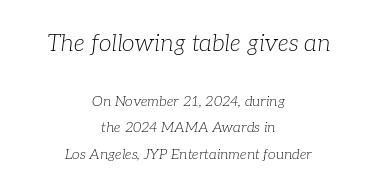
Q: Is the text bold? A: No.
Q: Is the text italic (slanted)? A: Yes, it leans right by about 7 degrees.
Q: Is the text underlined? A: No.
Q: How is the paragraph aligned? A: Centered.
Q: Is the spacing between letters normal or unusually wide? A: Normal.
Q: Is the spacing between lines tight, normal or loose? A: Loose.
Q: Which block of text is set in a larger size, the first (top) or the second (bottom)? A: The first (top) one.
